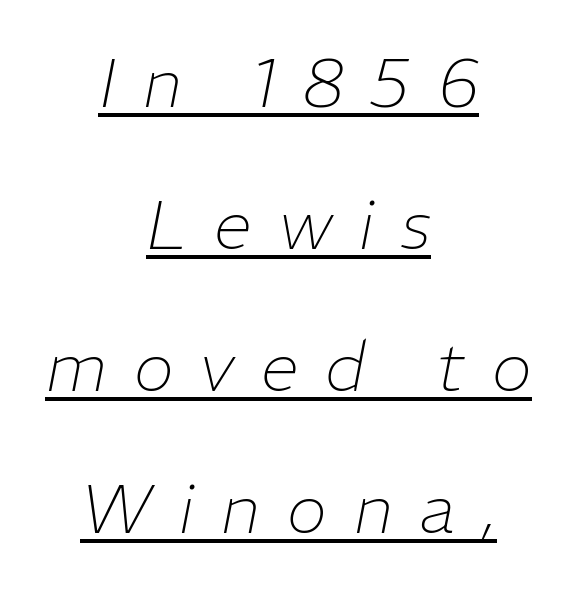
Notice how a bar underscores the lettering throughout. Looks like regular typesetting: each glyph gets only the width it needs. Vertical spacing — loose. Visually the block forms a symmetrical silhouette, jagged on both flanks. Substantial extra tracking has been applied to these lines. The rendering applies a slant to the glyphs.
